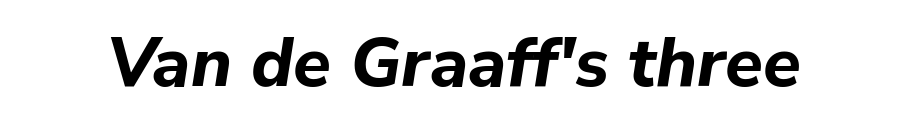
{"italic": "yes", "lean": "right", "slant_degrees": 9, "bold": "yes", "weight": "bold", "width": "normal", "stroke_contrast": "low", "x_height": "medium", "monospaced": "no", "underline": "no", "letter_spacing": "normal", "letter_spacing_em": 0.0, "glyph_px": 69}
